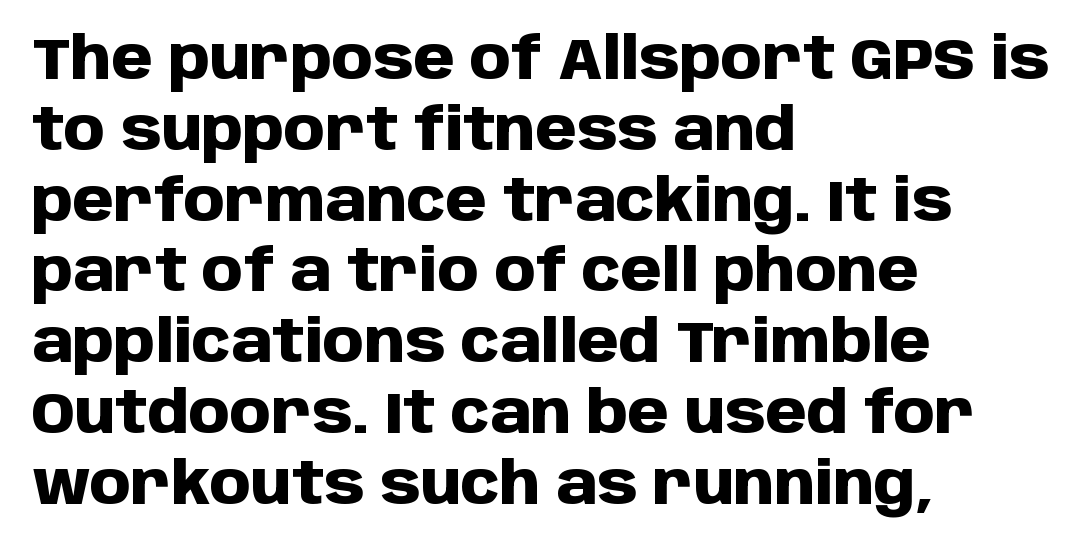
{"serif": "no", "italic": "no", "bold": "yes", "weight": "heavy", "width": "normal", "stroke_contrast": "low", "x_height": "large", "monospaced": "no", "underline": "no", "align": "left", "line_spacing_ratio": 1.2, "letter_spacing": "normal", "letter_spacing_em": 0.0, "glyph_px": 59}
